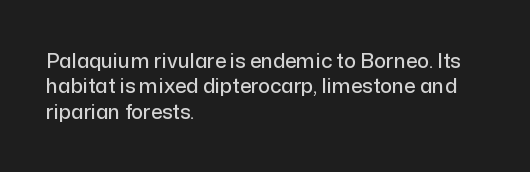
Layout note: lines flush left. The zone under the glyphs is completely vacant. The gaps between neighbouring characters are ordinary and unremarkable. Ascenders rise straight up at ninety degrees. Leading matches the norm, producing a regular column.
